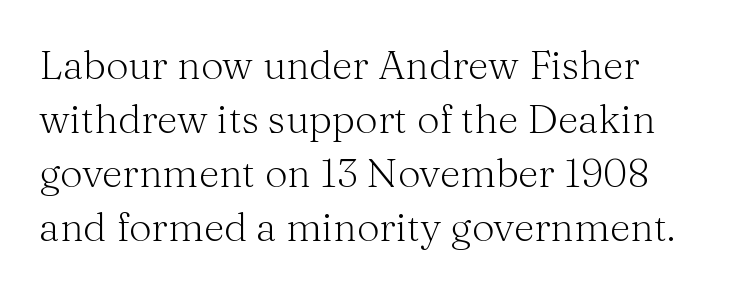
{"serif": "yes", "italic": "no", "bold": "no", "weight": "light", "width": "normal", "stroke_contrast": "medium", "x_height": "medium", "monospaced": "no", "underline": "no", "line_spacing": "normal", "line_spacing_ratio": 1.35, "letter_spacing": "normal", "letter_spacing_em": 0.0, "glyph_px": 40}
